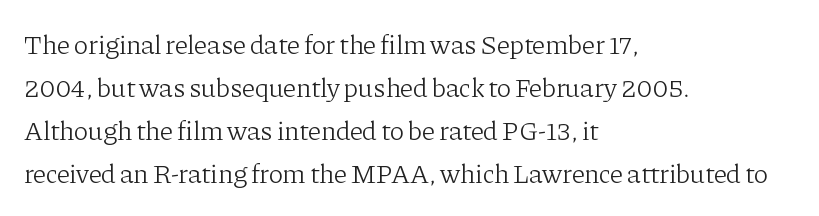
The image shows 27 px text type, upright; set left-aligned, normal line spacing (1.59x), normal letter spacing, not underlined.
